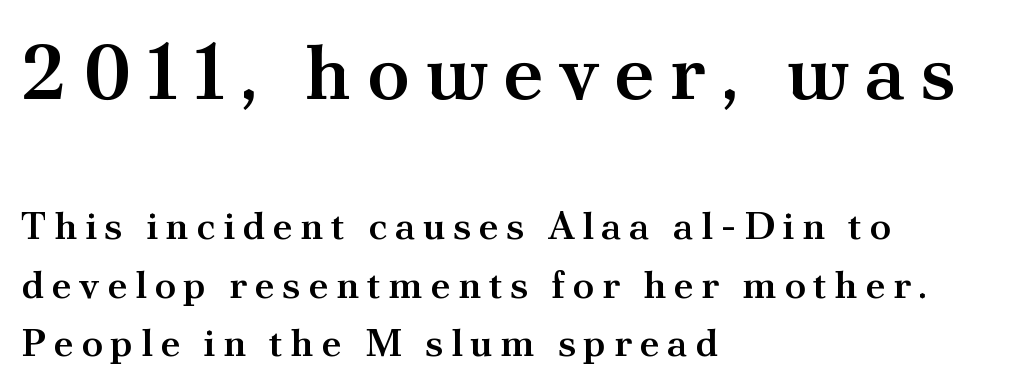
{"serif": "yes", "italic": "no", "bold": "semi", "weight": "semibold", "width": "normal", "stroke_contrast": "medium", "x_height": "small", "monospaced": "no", "underline": "no", "align": "left", "line_spacing": "normal", "line_spacing_ratio": 1.5, "larger_block": "first", "size_ratio": 2.0, "glyph_px": 78}
